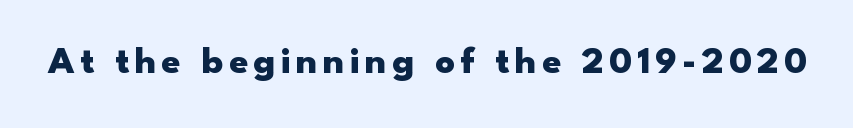
Q: Is the text bold? A: Yes.
Q: Is the text italic (slanted)? A: No, it is upright.
Q: Is the typeface a serif or a sans-serif typeface? A: Sans-serif.
Q: Is the text underlined? A: No.
Q: Width (condensed, normal, or wide)? A: Wide.
Q: Stroke contrast? A: Low.
Q: x-height? A: Small.
Q: Monospaced? A: No.
